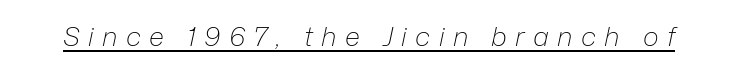
What decoration does the sample have? An underline. The rendering inserts visible extra space after every character. No extra ink here — the face is not bold. Notice how the stems are inclined rather than vertical — that's the hallmark of italics.
